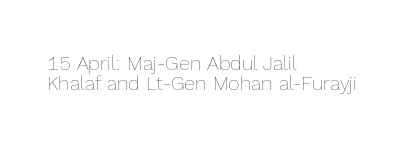
The image shows 20 px text type, upright; set left-aligned, tight line spacing (0.99x), normal letter spacing, not underlined.
